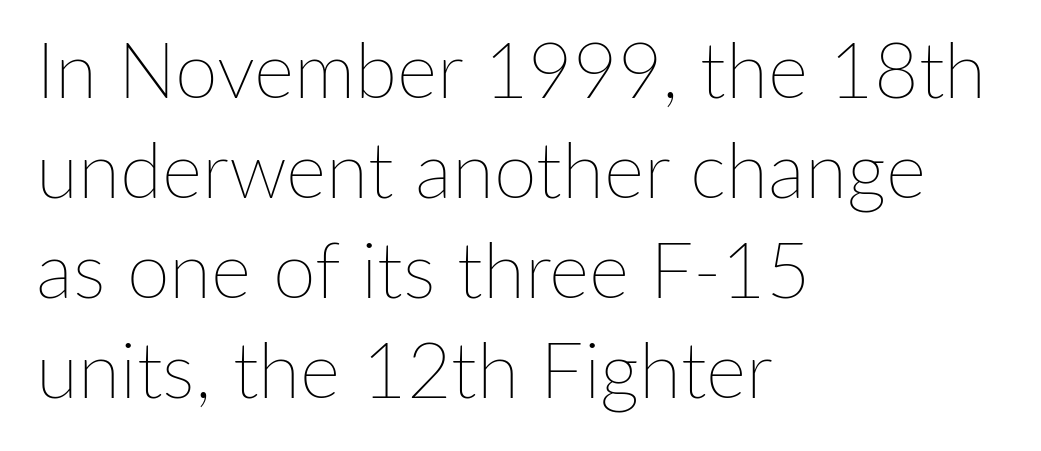
Q: Is the text bold? A: No.
Q: Is the text italic (slanted)? A: No, it is upright.
Q: Is the text underlined? A: No.
Q: How is the paragraph aligned? A: Left-aligned.
Q: Is the spacing between letters normal or unusually wide? A: Normal.
Q: Is the spacing between lines tight, normal or loose? A: Normal.
Q: Width (condensed, normal, or wide)? A: Normal.
Q: Stroke contrast? A: Low.
Q: x-height? A: Medium.
Q: Monospaced? A: No.
